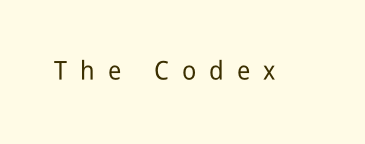
{"italic": "no", "underline": "no", "letter_spacing": "wide", "letter_spacing_em": 0.5, "glyph_px": 26}
